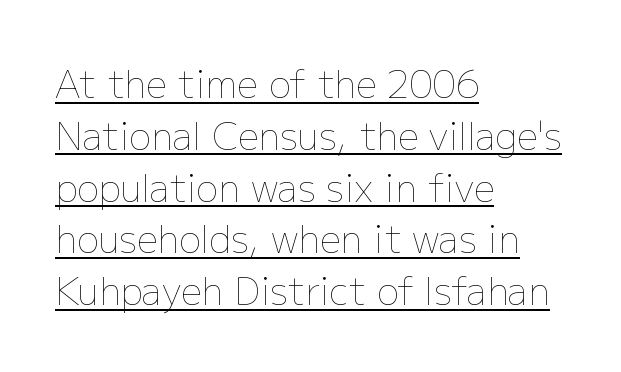
{"italic": "no", "bold": "no", "weight": "thin", "width": "normal", "stroke_contrast": "low", "x_height": "medium", "monospaced": "no", "underline": "yes", "align": "left", "line_spacing": "normal", "line_spacing_ratio": 1.4, "letter_spacing": "normal", "letter_spacing_em": 0.0, "glyph_px": 37}
